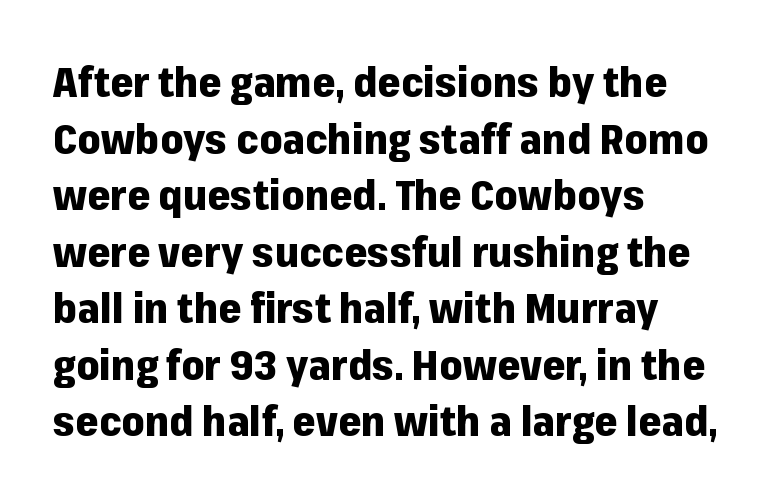
{"serif": "no", "italic": "no", "bold": "yes", "weight": "heavy", "width": "normal", "stroke_contrast": "low", "x_height": "medium", "monospaced": "no", "underline": "no", "align": "left", "line_spacing": "normal", "line_spacing_ratio": 1.38, "letter_spacing": "normal", "letter_spacing_em": 0.0, "glyph_px": 41}
